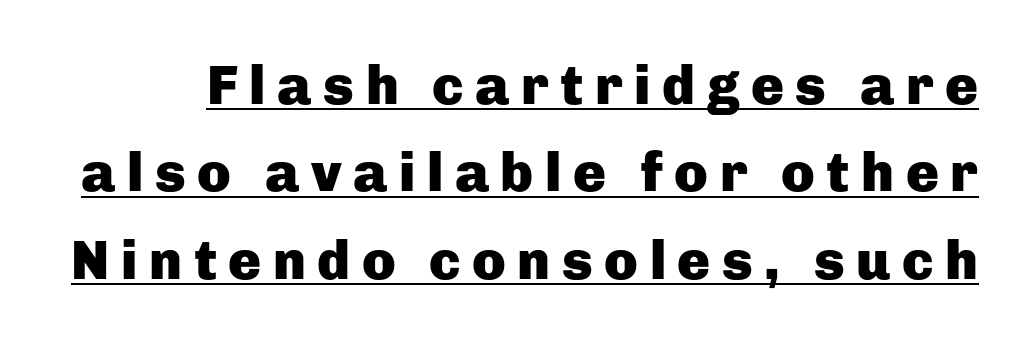
The characters display no serif detailing; their extremities are plain. The characters look thick and weighty, a clear bold. Evenly set lines give the paragraph a standard silhouette. Looks like someone drew a line under every word here. The rendering uses natural spacing where letterforms have individual widths.
